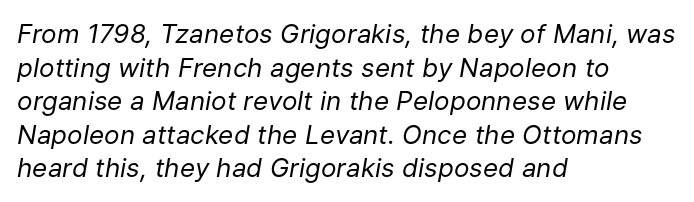
The image shows 26 px text type, italic (leaning right); set left-aligned, normal line spacing (1.29x), normal letter spacing, not underlined.
